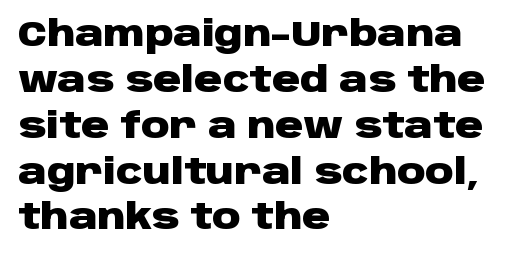
Look at the bottom of the vertical strokes: they stop flat, with no serifs. Honestly, the letter spacing is just normal — you wouldn't notice it. Is the type bold? Yes — the strokes are clearly thick and heavy. The rag falls on the right side of this text block. A bare baseline throughout the passage.
